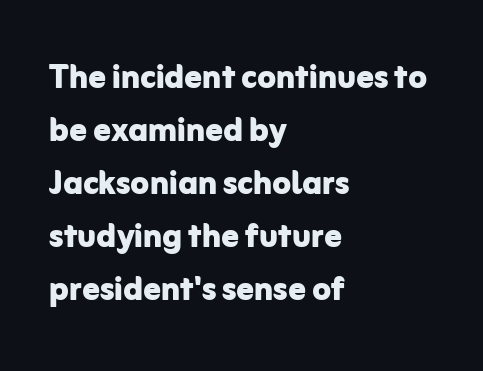
Q: Is the text bold? A: Yes.
Q: Is the text italic (slanted)? A: No, it is upright.
Q: Is the typeface a serif or a sans-serif typeface? A: Sans-serif.
Q: Is the text underlined? A: No.
Q: How is the paragraph aligned? A: Left-aligned.
Q: Is the spacing between letters normal or unusually wide? A: Normal.
Q: Width (condensed, normal, or wide)? A: Normal.
Q: Stroke contrast? A: Low.
Q: x-height? A: Medium.
Q: Monospaced? A: No.
